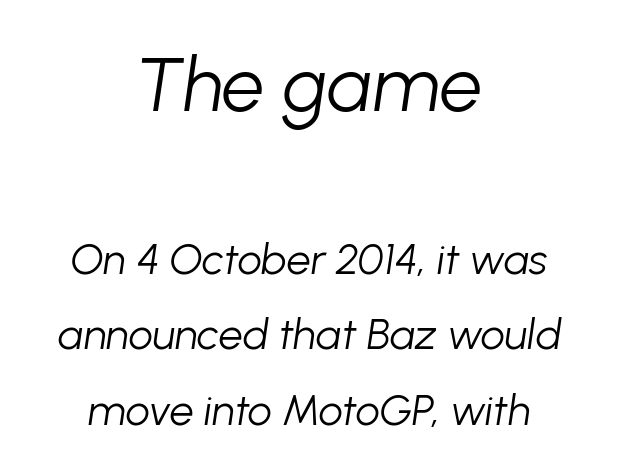
Q: Is the text bold? A: No.
Q: Is the text italic (slanted)? A: Yes, it leans right by about 8 degrees.
Q: Is the text underlined? A: No.
Q: How is the paragraph aligned? A: Centered.
Q: Is the spacing between letters normal or unusually wide? A: Normal.
Q: Which block of text is set in a larger size, the first (top) or the second (bottom)? A: The first (top) one.
Q: Width (condensed, normal, or wide)? A: Normal.
Q: Stroke contrast? A: Low.
Q: x-height? A: Medium.
Q: Monospaced? A: No.
